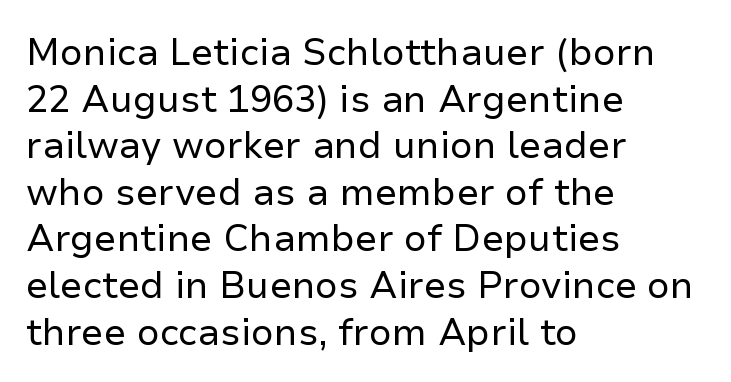
The image shows 37 px regular-weight sans-serif type, upright; set left-aligned, normal line spacing (1.26x), normal letter spacing, not underlined; low stroke contrast and a medium x-height.
